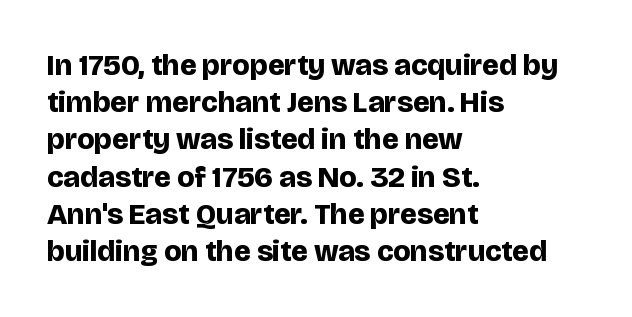
{"serif": "no", "italic": "no", "bold": "yes", "weight": "bold", "width": "normal", "stroke_contrast": "low", "x_height": "large", "monospaced": "no", "underline": "no", "align": "left", "line_spacing_ratio": 1.24, "letter_spacing": "normal", "letter_spacing_em": 0.0, "glyph_px": 30}
